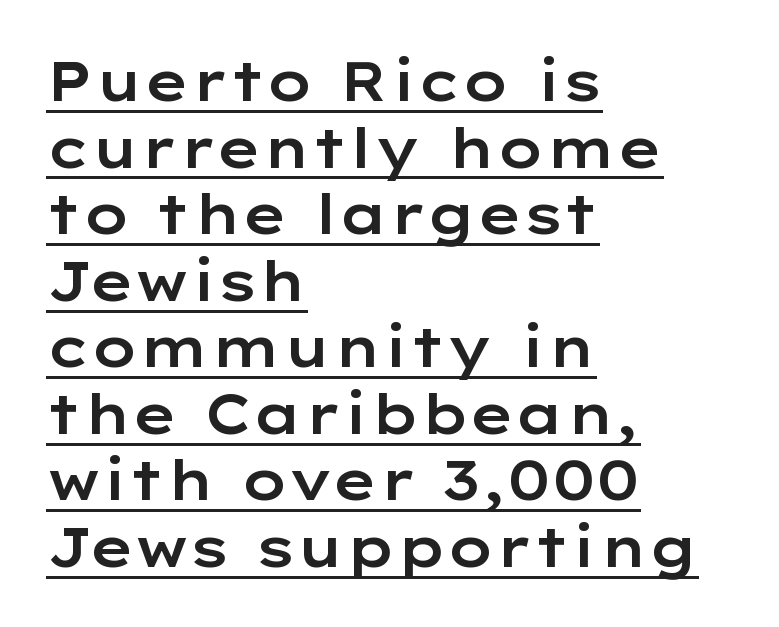
{"serif": "no", "italic": "no", "width": "wide", "stroke_contrast": "low", "x_height": "medium", "monospaced": "no", "underline": "yes", "align": "left", "line_spacing_ratio": 1.21, "letter_spacing": "normal", "letter_spacing_em": 0.0, "glyph_px": 55}
